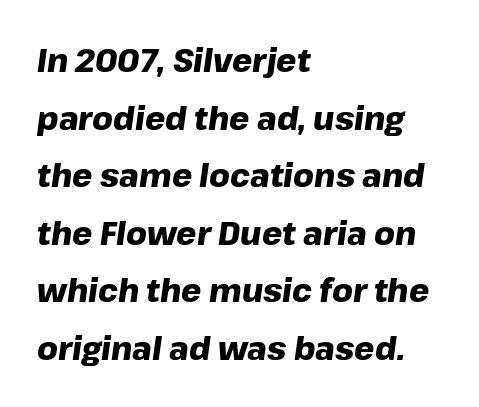
The image shows 32 px heavy type, italic (leaning right); set left-aligned, line spacing 1.8x, normal letter spacing, not underlined; low stroke contrast and a medium x-height.
